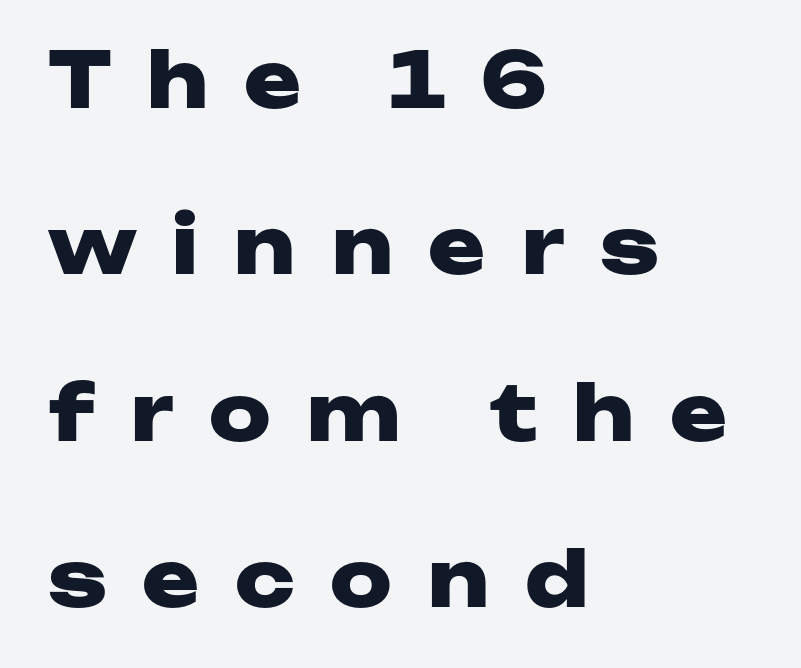
Q: Is the text bold? A: Yes.
Q: Is the text italic (slanted)? A: No, it is upright.
Q: Is the typeface a serif or a sans-serif typeface? A: Sans-serif.
Q: Is the text underlined? A: No.
Q: How is the paragraph aligned? A: Left-aligned.
Q: Is the spacing between letters normal or unusually wide? A: Unusually wide.
Q: Is the spacing between lines tight, normal or loose? A: Loose.
Q: Width (condensed, normal, or wide)? A: Wide.
Q: Stroke contrast? A: Low.
Q: x-height? A: Medium.
Q: Monospaced? A: No.
